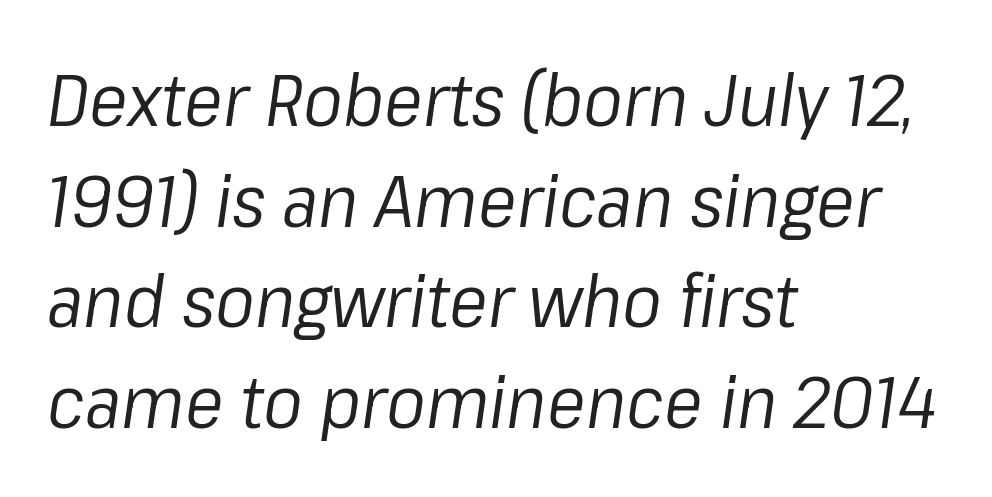
A clean baseline with only descenders dipping below it. This sample has the flowing, uneven cadence of proportional lettering. Posture: slanted. Compared with a centered layout, this one pins lines to the left instead. Is the stroke heavy? The answer is a plain regular-or-lighter.
